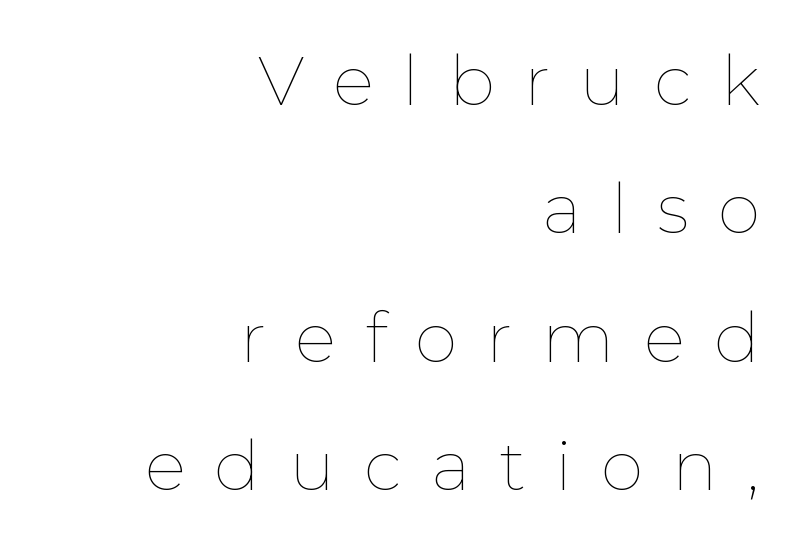
Quick note: underline off. This sample uses an upright cut, with every glyph sitting square on the baseline. These lines are rendered in a variable-pitch font. Students, note that the glyphs here are deliberately spaced far apart. Is the type heavy? It reads as light-to-regular instead.
